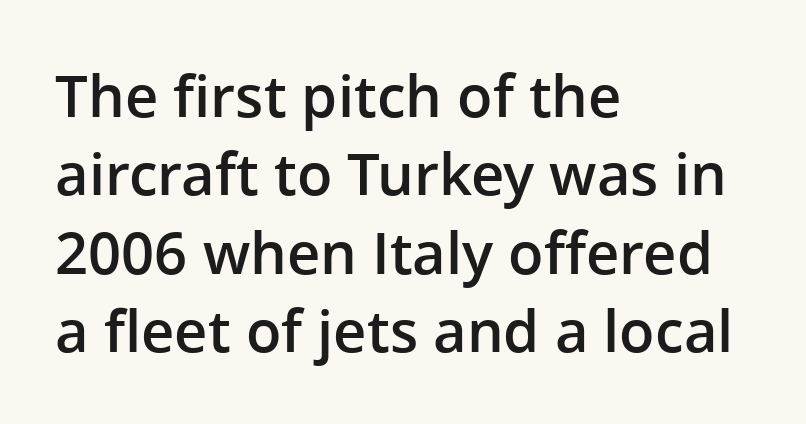
Q: Is the text bold? A: Semi-bold.
Q: Is the text italic (slanted)? A: No, it is upright.
Q: Is the typeface a serif or a sans-serif typeface? A: Sans-serif.
Q: Is the text underlined? A: No.
Q: How is the paragraph aligned? A: Left-aligned.
Q: Is the spacing between letters normal or unusually wide? A: Normal.
Q: Is the spacing between lines tight, normal or loose? A: Normal.
Q: Width (condensed, normal, or wide)? A: Normal.
Q: Stroke contrast? A: Low.
Q: x-height? A: Medium.
Q: Monospaced? A: No.
